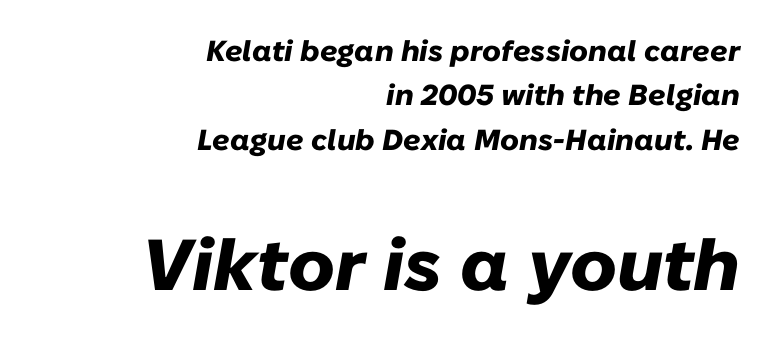
Q: Is the text bold? A: Yes.
Q: Is the text italic (slanted)? A: Yes, it leans right by about 10 degrees.
Q: Is the text underlined? A: No.
Q: How is the paragraph aligned? A: Right-aligned.
Q: Is the spacing between letters normal or unusually wide? A: Normal.
Q: Is the spacing between lines tight, normal or loose? A: Normal.
Q: Which block of text is set in a larger size, the first (top) or the second (bottom)? A: The second (bottom) one.
Q: Width (condensed, normal, or wide)? A: Normal.
Q: Stroke contrast? A: Low.
Q: x-height? A: Medium.
Q: Monospaced? A: No.
